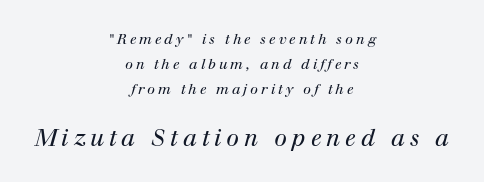
{"italic": "yes", "lean": "right", "slant_degrees": 12, "bold": "no", "underline": "no", "align": "center", "line_spacing_ratio": 1.8, "letter_spacing": "wide", "letter_spacing_em": 0.21, "larger_block": "second", "size_ratio": 1.64, "glyph_px": 23}
